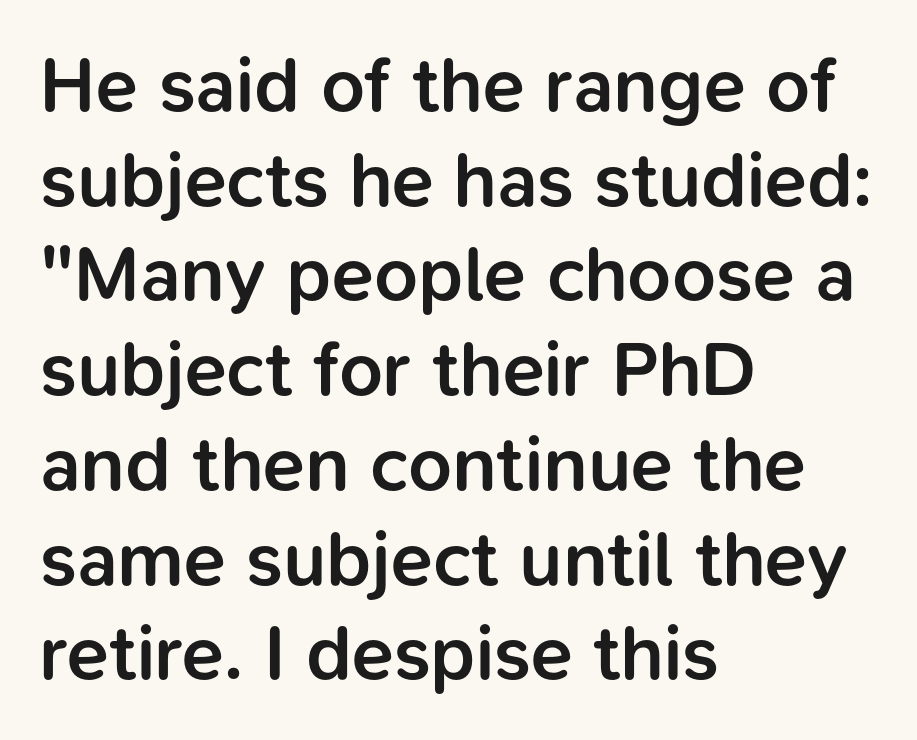
The image shows 77 px semibold sans-serif type, upright; set left-aligned, line spacing 1.23x, normal letter spacing, not underlined; low stroke contrast and a medium x-height.
